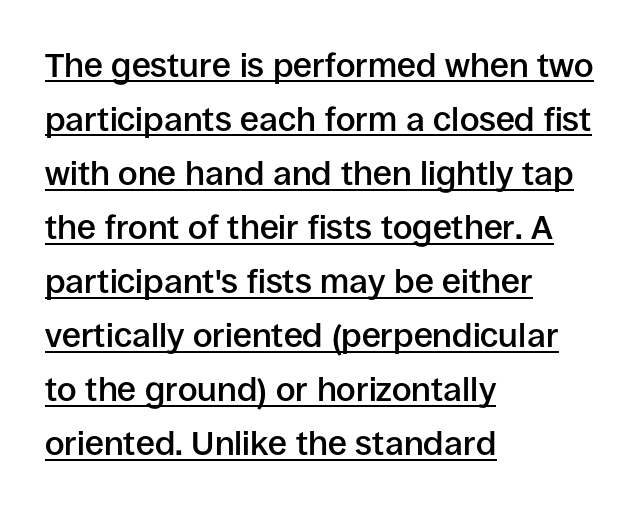
This is underlined copy, the kind a proofreader might mark for attention. You can tell it's not italic because the verticals are truly vertical. This sample is left-justified, so line endings fall wherever the words run out. Proportional: the letters do not fall into vertical columns.
